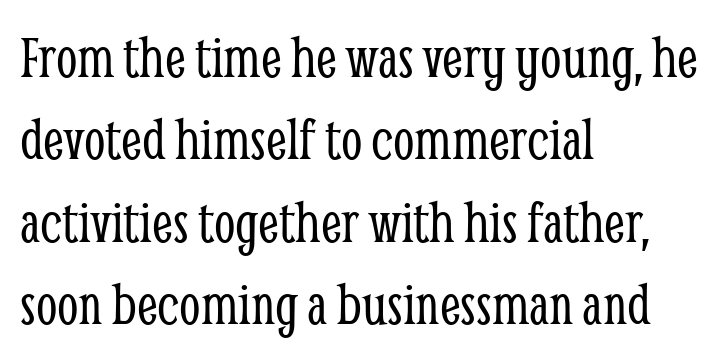
The image shows 61 px light, condensed serif type, upright; set left-aligned, normal line spacing (1.35x), normal letter spacing, not underlined; low stroke contrast and a medium x-height.
